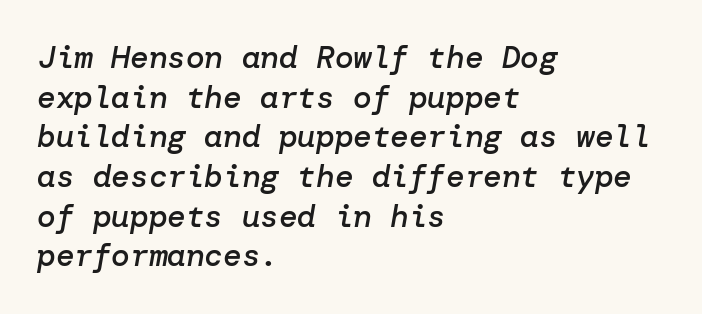
{"italic": "yes", "lean": "right", "slant_degrees": 10, "bold": "semi", "weight": "semibold", "width": "normal", "stroke_contrast": "low", "x_height": "medium", "underline": "no", "align": "left", "line_spacing": "normal", "line_spacing_ratio": 1.28, "letter_spacing": "normal", "letter_spacing_em": 0.0, "glyph_px": 31}
